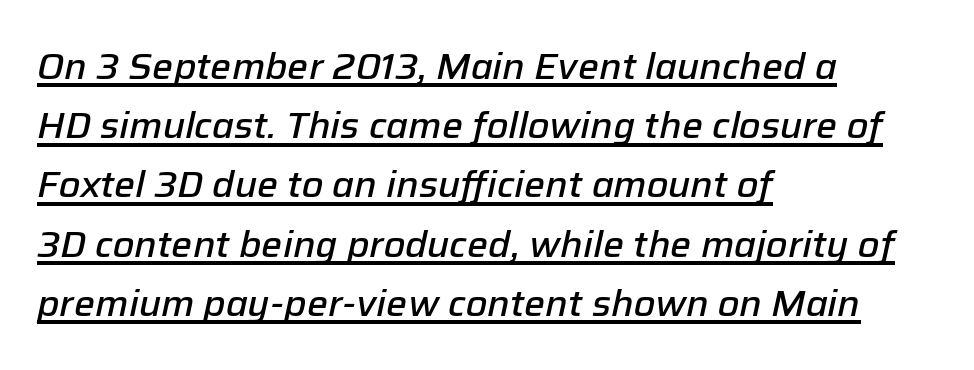
Emphasis is given by a line drawn under the lettering. The compositor pushed each line to the left boundary. The specimen reads as italic at a glance. Students, observe: this is what conventionally led text looks like.
